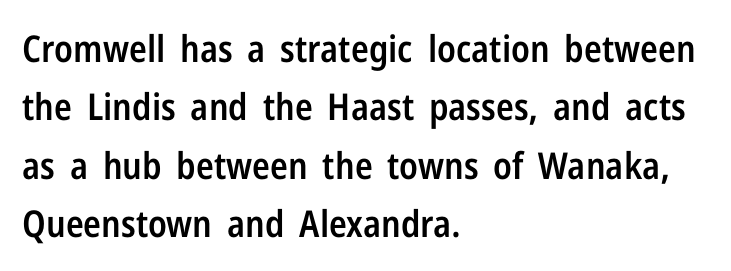
{"serif": "no", "italic": "no", "bold": "semi", "weight": "semibold", "width": "condensed", "stroke_contrast": "low", "x_height": "medium", "monospaced": "no", "underline": "no", "align": "left", "line_spacing": "normal", "line_spacing_ratio": 1.58, "letter_spacing": "normal", "letter_spacing_em": 0.0, "glyph_px": 37}
